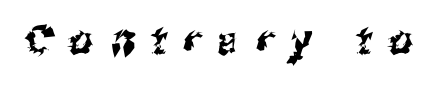
The letters are spread apart with noticeably loose tracking. No feet cap the strokes, marking this as sans-serif type. Nobody drew a line under any word here. You could not count columns in this text — the font is proportionally spaced.
